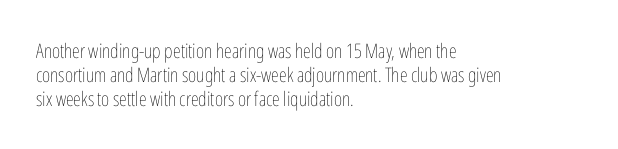
{"italic": "no", "bold": "no", "underline": "no", "align": "left", "line_spacing_ratio": 1.21, "letter_spacing": "normal", "letter_spacing_em": 0.0, "glyph_px": 20}
